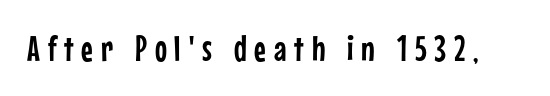
The image shows 36 px condensed sans-serif type, upright; set unusually wide letter spacing (+0.22 em), not underlined; low stroke contrast and a medium x-height.
